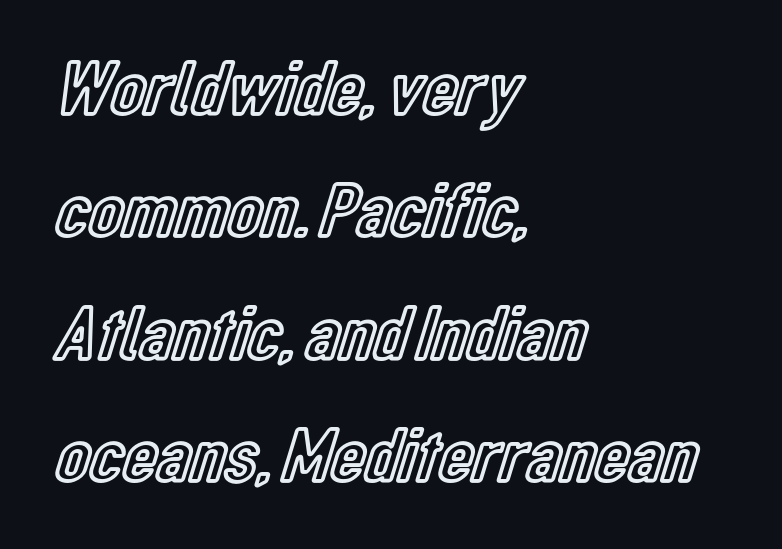
The image shows 78 px condensed type; set left-aligned, normal line spacing (1.57x), normal letter spacing, not underlined; a medium x-height.
